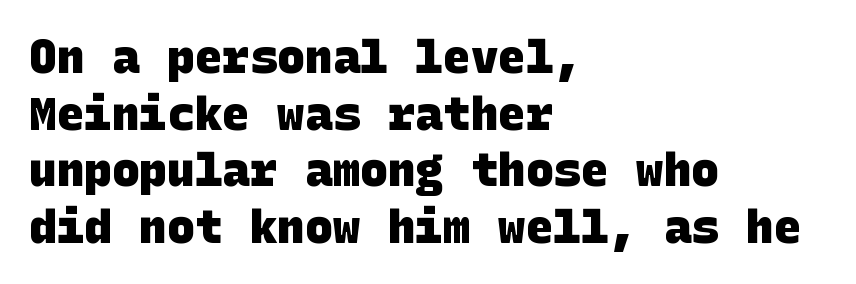
Q: Is the text bold? A: Yes.
Q: Is the typeface a serif or a sans-serif typeface? A: Sans-serif.
Q: Is the text underlined? A: No.
Q: How is the paragraph aligned? A: Left-aligned.
Q: Is the spacing between letters normal or unusually wide? A: Normal.
Q: Width (condensed, normal, or wide)? A: Normal.
Q: Stroke contrast? A: Low.
Q: x-height? A: Large.
